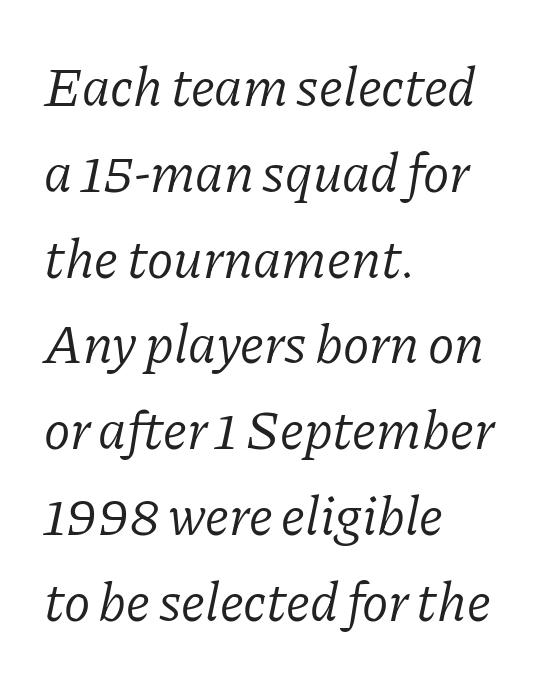
{"serif": "yes", "italic": "yes", "lean": "right", "slant_degrees": 11, "bold": "no", "weight": "light", "width": "normal", "stroke_contrast": "low", "x_height": "medium", "monospaced": "no", "underline": "no", "align": "left", "line_spacing": "normal", "line_spacing_ratio": 1.56, "letter_spacing": "normal", "letter_spacing_em": 0.0, "glyph_px": 55}
